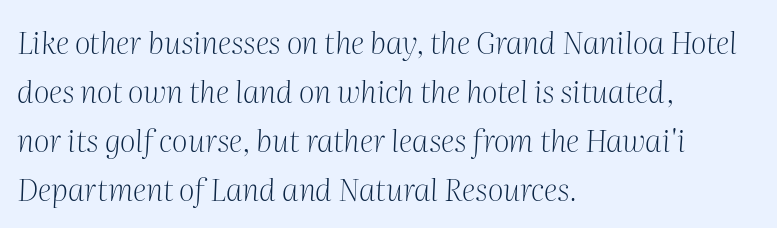
Q: Is the text bold? A: No.
Q: Is the text italic (slanted)? A: Yes, it leans right by about 2 degrees.
Q: Is the typeface a serif or a sans-serif typeface? A: Serif.
Q: Is the text underlined? A: No.
Q: How is the paragraph aligned? A: Left-aligned.
Q: Is the spacing between letters normal or unusually wide? A: Normal.
Q: Is the spacing between lines tight, normal or loose? A: Normal.
Q: Width (condensed, normal, or wide)? A: Normal.
Q: Stroke contrast? A: Medium.
Q: x-height? A: Medium.
Q: Monospaced? A: No.
